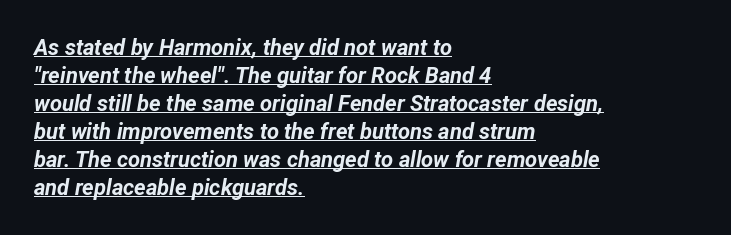
{"italic": "yes", "lean": "right", "slant_degrees": 12, "bold": "yes", "underline": "yes", "align": "left", "line_spacing": "normal", "line_spacing_ratio": 1.27, "letter_spacing": "normal", "letter_spacing_em": 0.0, "glyph_px": 22}
